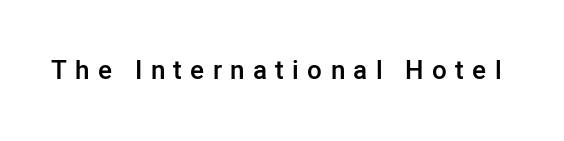
The image shows 26 px text type, upright; set unusually wide letter spacing (+0.32 em), not underlined.
